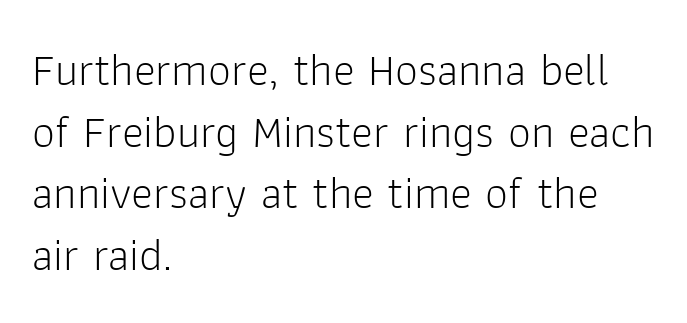
The image shows 46 px light sans-serif type, upright; set left-aligned, normal line spacing (1.34x), normal letter spacing, not underlined; low stroke contrast and a medium x-height.
